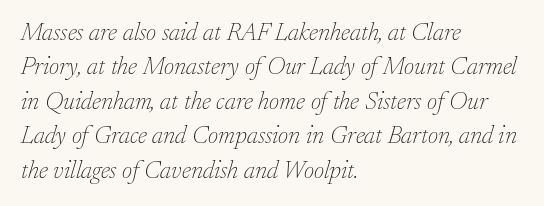
Q: Is the text bold? A: No.
Q: Is the text italic (slanted)? A: Yes, it leans right by about 17 degrees.
Q: Is the text underlined? A: No.
Q: How is the paragraph aligned? A: Left-aligned.
Q: Is the spacing between letters normal or unusually wide? A: Normal.
Q: Is the spacing between lines tight, normal or loose? A: Normal.
